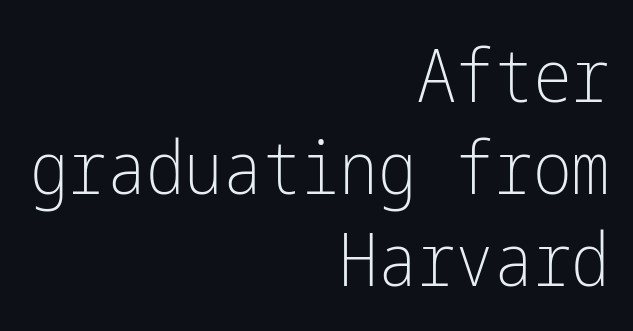
The line-height multiplier appears to be the usual default. Note: no serifs on the glyphs. Nobody touched the tracking dial on this one. The axis of the letterforms is exactly vertical. The zone under the glyphs is completely vacant. The font is comparable to plain body text, perhaps lighter.
